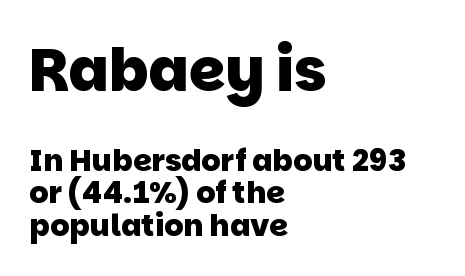
Q: Is the text bold? A: Yes.
Q: Is the typeface a serif or a sans-serif typeface? A: Sans-serif.
Q: Is the text underlined? A: No.
Q: How is the paragraph aligned? A: Left-aligned.
Q: Is the spacing between letters normal or unusually wide? A: Normal.
Q: Is the spacing between lines tight, normal or loose? A: Tight.
Q: Which block of text is set in a larger size, the first (top) or the second (bottom)? A: The first (top) one.
Q: Width (condensed, normal, or wide)? A: Normal.
Q: Stroke contrast? A: Low.
Q: x-height? A: Large.
Q: Monospaced? A: No.
